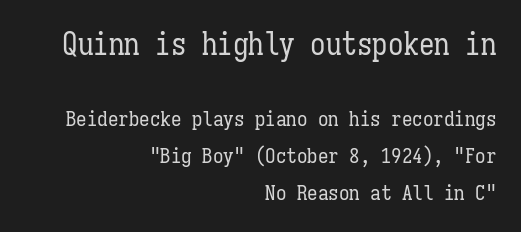
Nothing unusual about the tracking: characters are spaced as the font intends. Is the stroke heavy? The answer is a plain regular-or-lighter. Each line ends at the same right margin while the left side varies. The letters stand upright; this is a roman face. Underline: absent.
